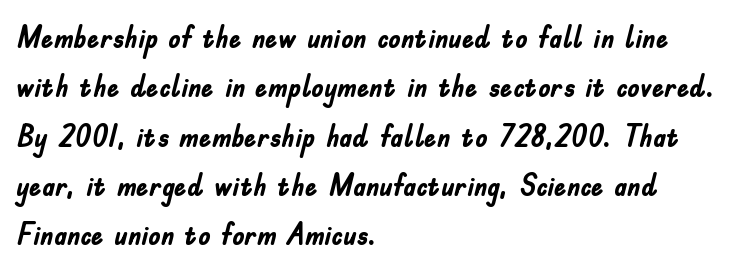
Q: Is the text bold? A: Yes.
Q: Is the text italic (slanted)? A: Yes.
Q: Is the typeface a serif or a sans-serif typeface? A: Sans-serif.
Q: Is the text underlined? A: No.
Q: How is the paragraph aligned? A: Left-aligned.
Q: Is the spacing between letters normal or unusually wide? A: Normal.
Q: Is the spacing between lines tight, normal or loose? A: Normal.
Q: Width (condensed, normal, or wide)? A: Condensed.
Q: Stroke contrast? A: Low.
Q: x-height? A: Small.
Q: Monospaced? A: No.
